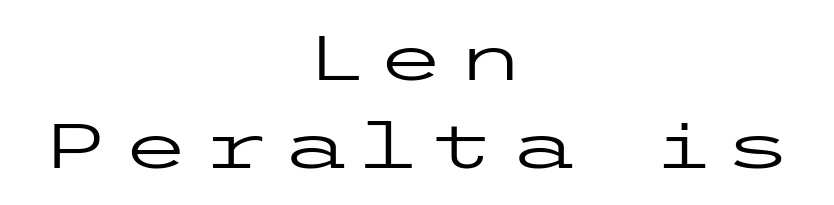
{"serif": "no", "italic": "no", "bold": "no", "weight": "regular", "width": "wide", "stroke_contrast": "low", "x_height": "medium", "underline": "no", "align": "center", "line_spacing": "normal", "line_spacing_ratio": 1.4, "glyph_px": 63}
